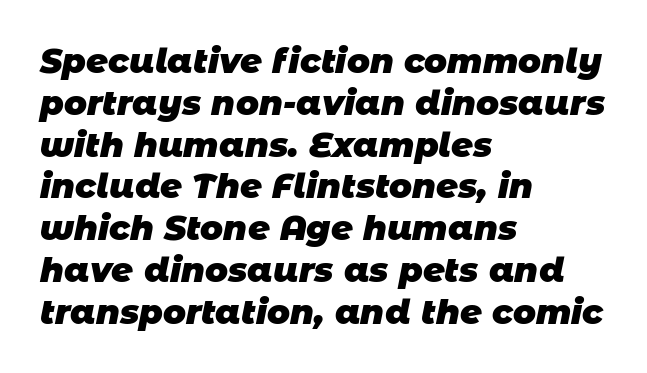
These lines are composed in type without serifs. Underlining? Definitely not there. Is the letter spacing exaggerated? No — it looks like the ordinary default. Spacing verdict: proportional, widths tailored to each character.
